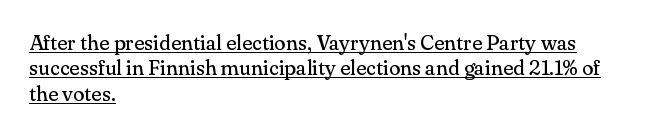
Q: Is the text bold? A: No.
Q: Is the text italic (slanted)? A: No, it is upright.
Q: Is the text underlined? A: Yes.
Q: How is the paragraph aligned? A: Left-aligned.
Q: Is the spacing between letters normal or unusually wide? A: Normal.
